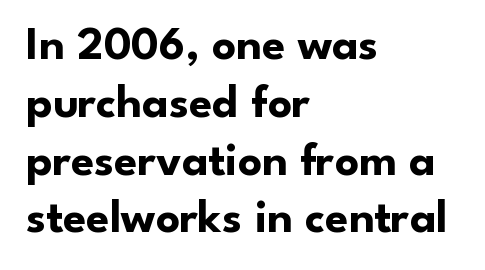
Tracking here is standard; glyphs follow each other at the usual distance. Where is the straight margin? On the left. Note: no serifs on the glyphs. Quick note: underline off. It's the straight-up-and-down kind of type.
